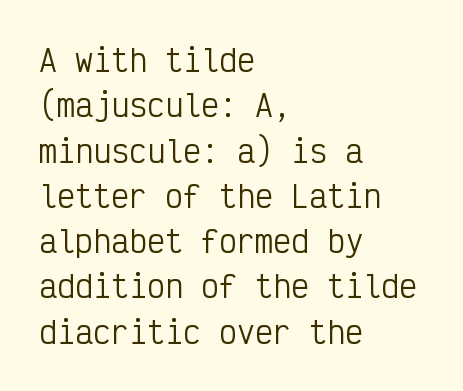
Tracking here is standard; glyphs follow each other at the usual distance. Looks like terminal output: every glyph gets an equal slot. A student would call this left alignment; a typographer would say flush left, rag right. Honestly, the row spacing looks completely unremarkable. The weight tops out at a normal text grade. Observe the absence of serifs on each vertical stroke in this sample.
